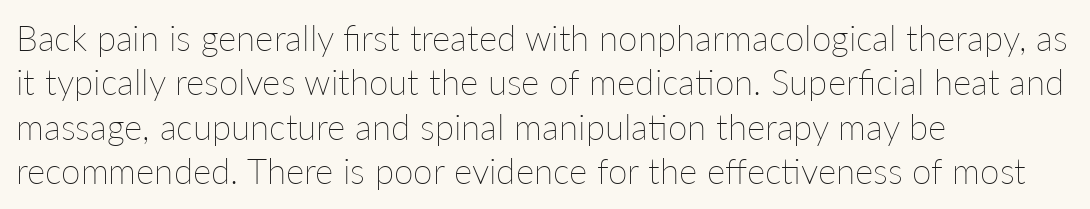
The image shows 35 px thin type, upright; set left-aligned, normal line spacing (1.27x), normal letter spacing, not underlined; low stroke contrast and a medium x-height.
